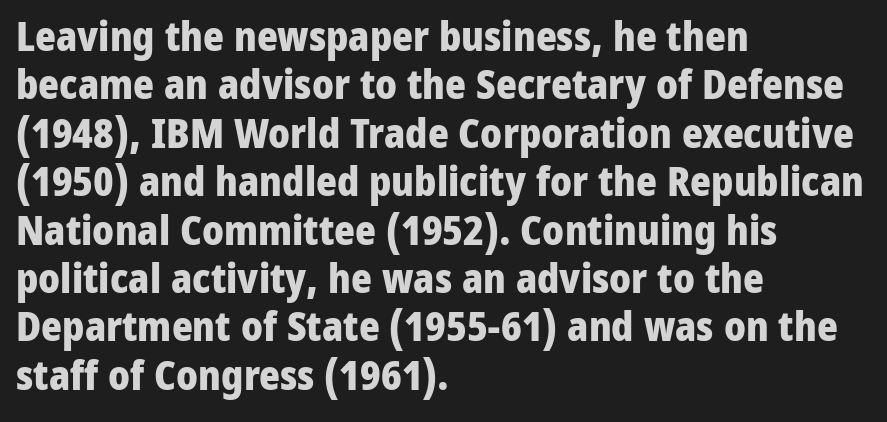
{"serif": "no", "italic": "no", "bold": "yes", "weight": "heavy", "width": "normal", "stroke_contrast": "low", "x_height": "medium", "monospaced": "no", "underline": "no", "align": "left", "line_spacing_ratio": 1.21, "letter_spacing": "normal", "letter_spacing_em": 0.0, "glyph_px": 40}
